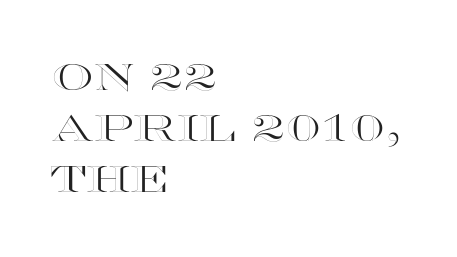
Q: Is the text italic (slanted)? A: No, it is upright.
Q: Is the text underlined? A: No.
Q: How is the paragraph aligned? A: Left-aligned.
Q: Is the spacing between letters normal or unusually wide? A: Normal.
Q: Is the spacing between lines tight, normal or loose? A: Normal.
Q: Width (condensed, normal, or wide)? A: Wide.
Q: x-height? A: Large.
Q: Monospaced? A: No.
